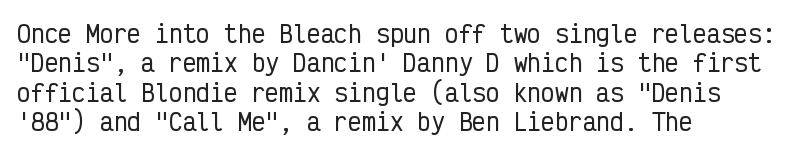
Q: Is the text italic (slanted)? A: No, it is upright.
Q: Is the text underlined? A: No.
Q: How is the paragraph aligned? A: Left-aligned.
Q: Is the spacing between letters normal or unusually wide? A: Normal.
Q: Is the spacing between lines tight, normal or loose? A: Normal.
